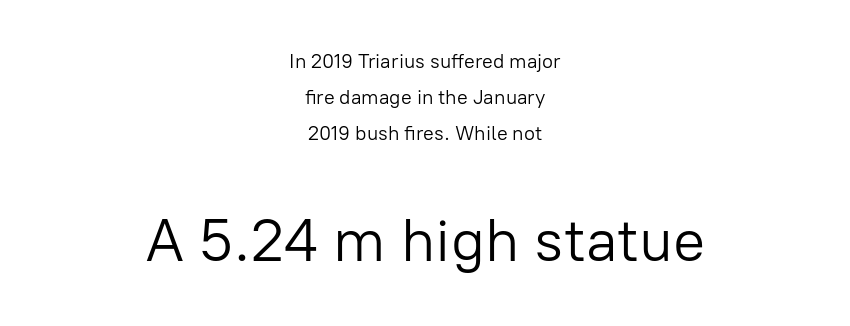
Horizontal alignment here is central, giving a formal, balanced look. A typesetter would call this proportional, since set widths differ per character. The letters stand straight up with perfectly vertical stems. This is sans-serif lettering, the kind often seen on screens and signage. The passage shown begins with its smaller block and ends with its larger one.
